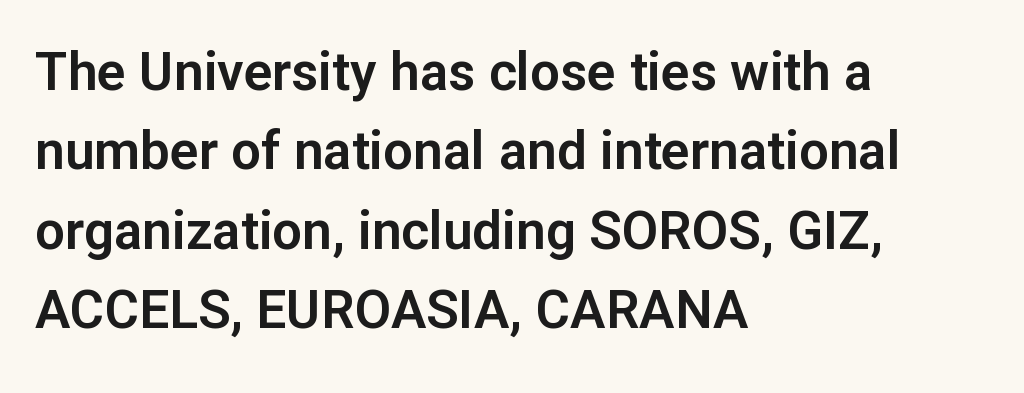
Q: Is the text italic (slanted)? A: No, it is upright.
Q: Is the typeface a serif or a sans-serif typeface? A: Sans-serif.
Q: Is the text underlined? A: No.
Q: How is the paragraph aligned? A: Left-aligned.
Q: Is the spacing between letters normal or unusually wide? A: Normal.
Q: Is the spacing between lines tight, normal or loose? A: Normal.
Q: Width (condensed, normal, or wide)? A: Normal.
Q: Stroke contrast? A: Low.
Q: x-height? A: Medium.
Q: Monospaced? A: No.
